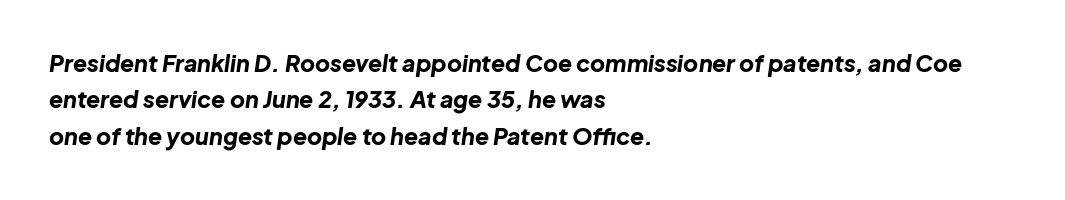
Notice how descenders clear the ascenders below comfortably — that's standard leading. Decoration check: the copy has no underline. Slant detected: the letters are inclined. The text block is weighted toward the left margin, trailing off unevenly rightward.
